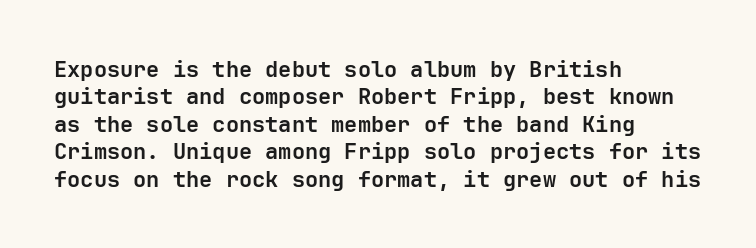
Only glyphs here, with clear space below each row. The type sits square on the baseline with zero lean. Short note: letters normally spaced. Summary of vertical rhythm: regular, with standard interline spacing. Thick stems and heavy bowls — unmistakably bold. Short and long lines alike share a common starting point at left.
